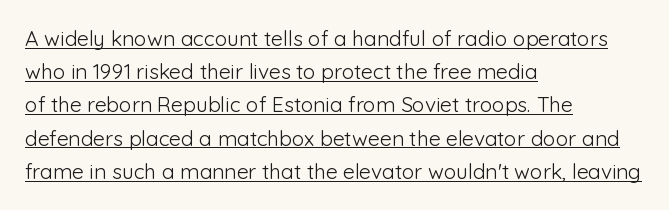
Think standard paragraph weight, or any step lighter than that. The typography opts for an upright posture over an oblique one. The rag falls on the right side of this text block. The face used here appears with an underline applied. Leading: standard. Here the glyphs are tracked normally, forming tight word shapes.
